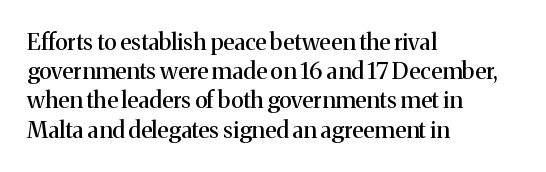
Q: Is the text italic (slanted)? A: No, it is upright.
Q: Is the text underlined? A: No.
Q: How is the paragraph aligned? A: Left-aligned.
Q: Is the spacing between letters normal or unusually wide? A: Normal.
Q: Is the spacing between lines tight, normal or loose? A: Normal.
